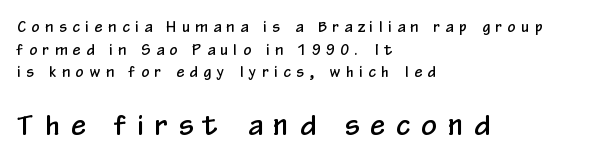
Q: Is the text italic (slanted)? A: No, it is upright.
Q: Is the text underlined? A: No.
Q: How is the paragraph aligned? A: Left-aligned.
Q: Is the spacing between letters normal or unusually wide? A: Unusually wide.
Q: Is the spacing between lines tight, normal or loose? A: Normal.
Q: Which block of text is set in a larger size, the first (top) or the second (bottom)? A: The second (bottom) one.
